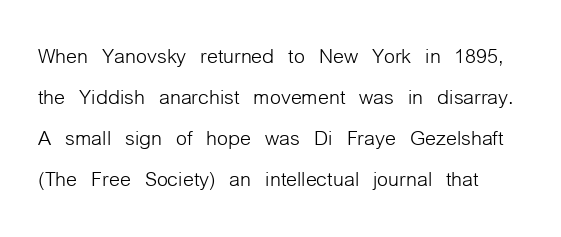
No extra tracking has been applied to these lines. Posture: vertical. You could not count columns in this text — the font is proportionally spaced. The font family rendered here belongs to the sans-serif group. Letters have the restrained weight of plain body copy at most. The designer left line spacing at the default.
